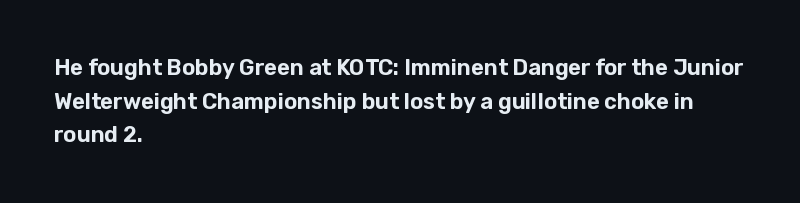
One glance says typical: line gaps are just what's usual. The letters stand upright; this is a roman face. The gap between lines stays unmarked. These lines keep a tight, regular rhythm from letter to letter. Casual observation: everything's shoved over to the left.
